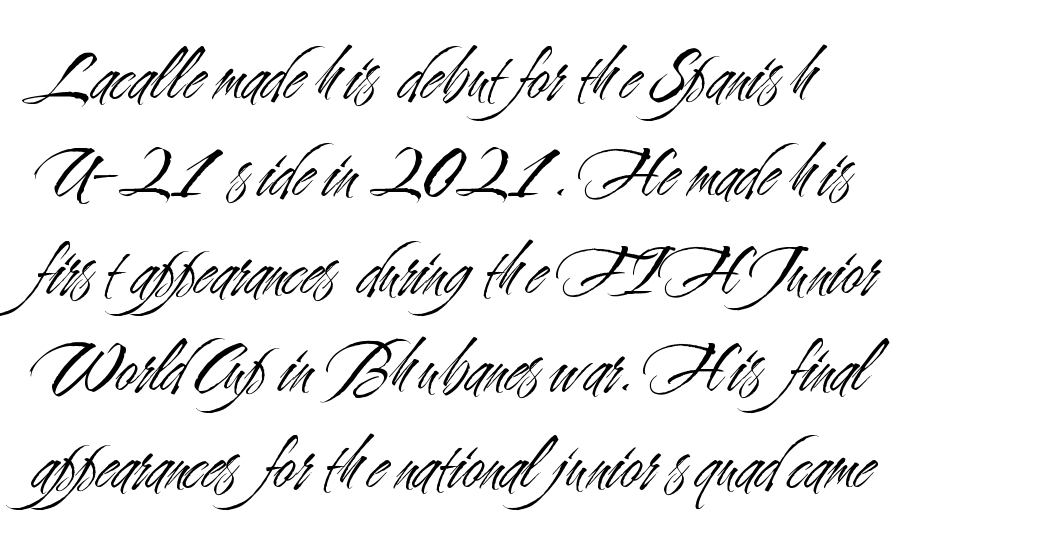
Think standard paragraph weight, or any step lighter than that. Any mark beneath the type? The region is blank. Notice how the passage keeps a crisp vertical edge on the left only.
